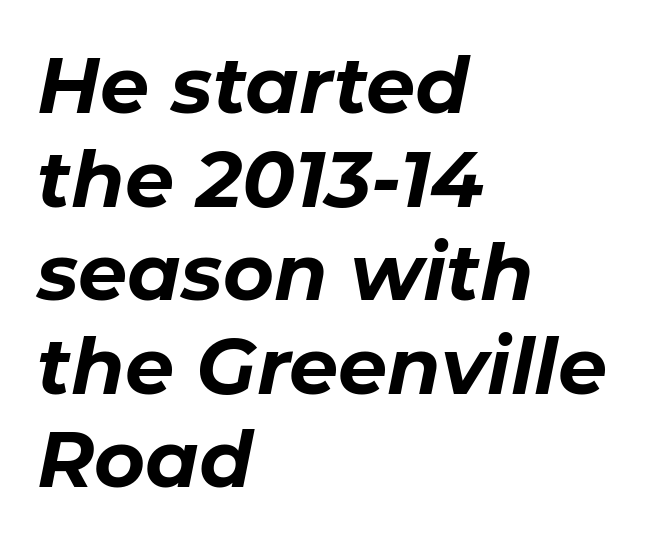
{"italic": "yes", "lean": "right", "slant_degrees": 11, "bold": "yes", "weight": "bold", "width": "normal", "stroke_contrast": "low", "x_height": "medium", "monospaced": "no", "underline": "no", "align": "left", "line_spacing_ratio": 1.2, "letter_spacing": "normal", "letter_spacing_em": 0.0, "glyph_px": 78}
